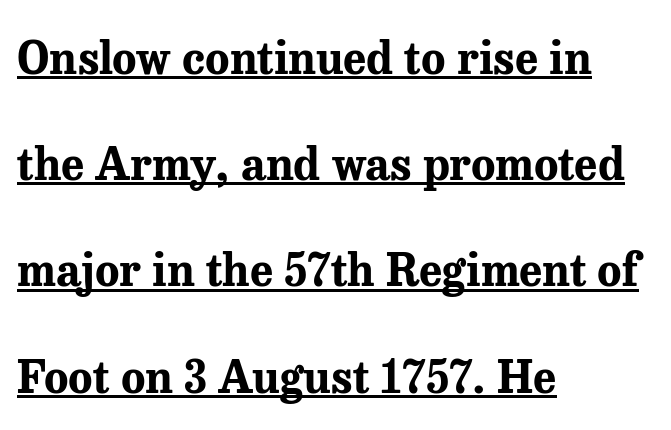
The image shows 45 px bold serif type, upright; set left-aligned, loose line spacing (2.36x), normal letter spacing, underlined; medium stroke contrast and a medium x-height.
